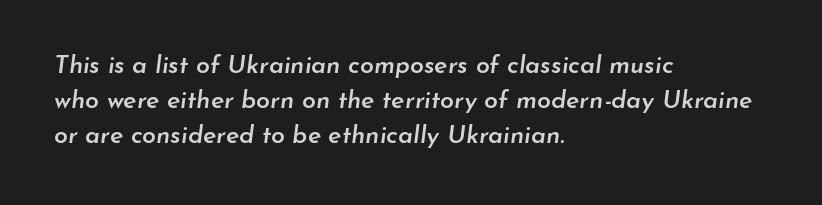
The image shows 25 px text type, italic (leaning right); set left-aligned, normal line spacing (1.41x), normal letter spacing, not underlined.
